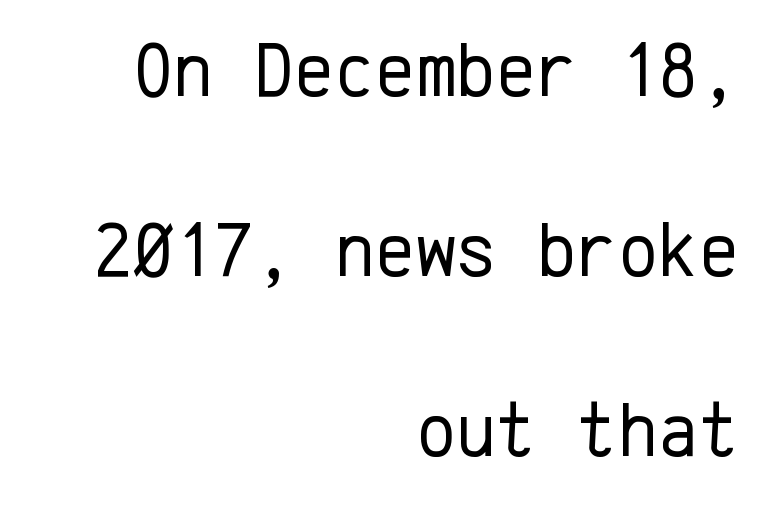
The image shows 77 px regular-weight sans-serif type, upright, monospaced; set right-aligned, loose line spacing (2.34x), normal letter spacing, not underlined; low stroke contrast and a medium x-height.
